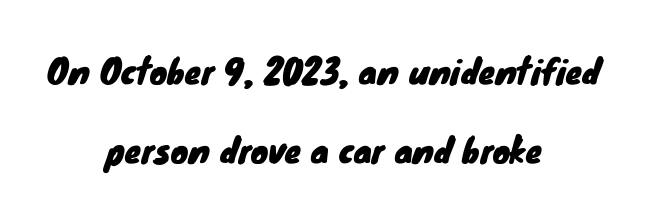
Q: Is the typeface a serif or a sans-serif typeface? A: Sans-serif.
Q: Is the text underlined? A: No.
Q: How is the paragraph aligned? A: Centered.
Q: Is the spacing between letters normal or unusually wide? A: Normal.
Q: Is the spacing between lines tight, normal or loose? A: Loose.
Q: Width (condensed, normal, or wide)? A: Normal.
Q: Stroke contrast? A: Low.
Q: x-height? A: Small.
Q: Monospaced? A: No.
